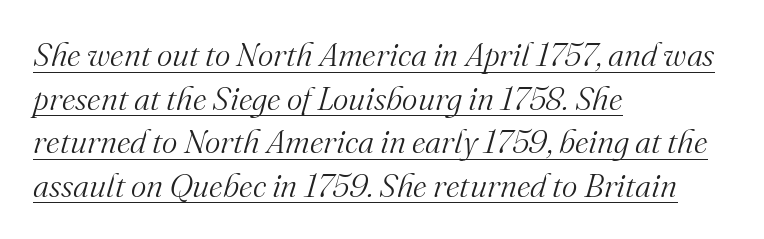
Posture: slanted. The letters advance in unequal steps, a hallmark of proportional type. Here the glyphs are tracked normally, forming tight word shapes. Weight: regular or lighter. The face used here appears with an underline applied. The vertical gap from one line to the next is medium.
